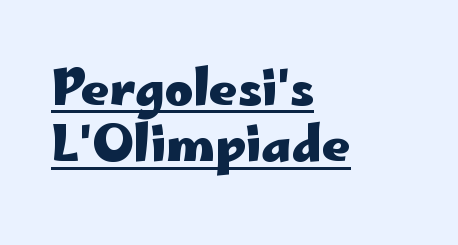
Q: Is the text bold? A: Yes.
Q: Is the text italic (slanted)? A: No, it is upright.
Q: Is the typeface a serif or a sans-serif typeface? A: Sans-serif.
Q: Is the text underlined? A: Yes.
Q: How is the paragraph aligned? A: Left-aligned.
Q: Is the spacing between letters normal or unusually wide? A: Normal.
Q: Is the spacing between lines tight, normal or loose? A: Tight.
Q: Width (condensed, normal, or wide)? A: Wide.
Q: Stroke contrast? A: Low.
Q: x-height? A: Small.
Q: Monospaced? A: No.
